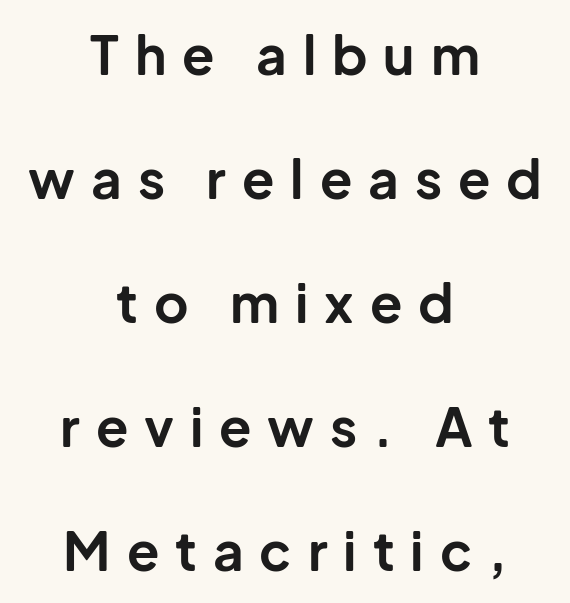
Q: Is the text bold? A: Yes.
Q: Is the text italic (slanted)? A: No, it is upright.
Q: Is the typeface a serif or a sans-serif typeface? A: Sans-serif.
Q: Is the text underlined? A: No.
Q: How is the paragraph aligned? A: Centered.
Q: Is the spacing between letters normal or unusually wide? A: Unusually wide.
Q: Is the spacing between lines tight, normal or loose? A: Loose.
Q: Width (condensed, normal, or wide)? A: Normal.
Q: Stroke contrast? A: Low.
Q: x-height? A: Medium.
Q: Monospaced? A: No.
